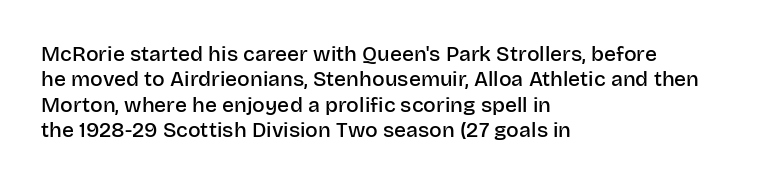
Characters follow at the spacing the type designer built in. Quick note: underline off. Line beginnings align vertically; line endings do not. Does the lettering tilt? It doesn't — this is upright. This is moderately heavy type, rendered in semibold.
